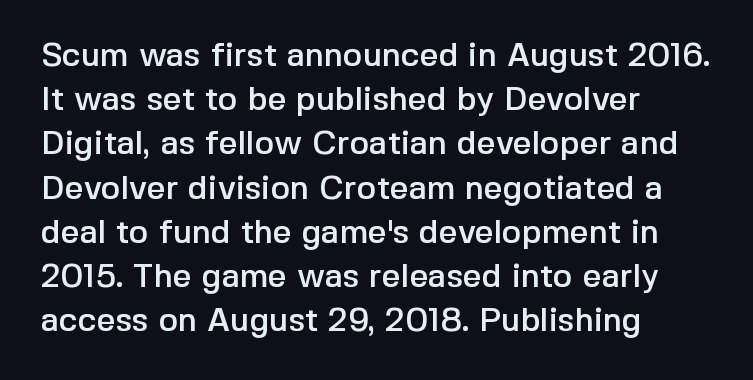
{"serif": "no", "italic": "no", "width": "normal", "x_height": "medium", "monospaced": "no", "underline": "no", "align": "left", "line_spacing": "normal", "line_spacing_ratio": 1.34, "letter_spacing": "normal", "letter_spacing_em": 0.0, "glyph_px": 33}
